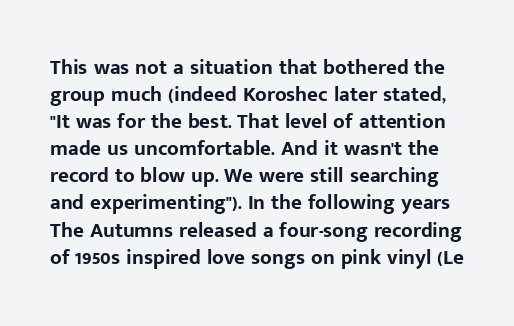
This sample uses plain, unmodified letter spacing. Nope, not italic — everything's standing straight. Typographic density is high because the face is bold. One glance says typical: line gaps are just what's usual. The foot of each line stays bare and open.
